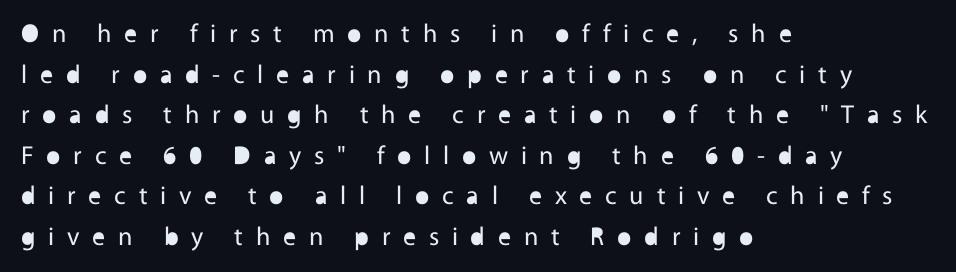
Nope, not italic — everything's standing straight. Students, observe: this is what conventionally led text looks like. Is the letter spacing exaggerated? Yes — the characters are pushed far apart. Nobody drew a line under any word here. Line starts are locked; line ends wander. Is the type heavy? It reads as light-to-regular instead.
